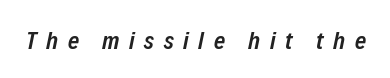
Q: Is the text bold? A: Semi-bold.
Q: Is the text italic (slanted)? A: Yes, it leans right by about 12 degrees.
Q: Is the text underlined? A: No.
Q: Is the spacing between letters normal or unusually wide? A: Unusually wide.
